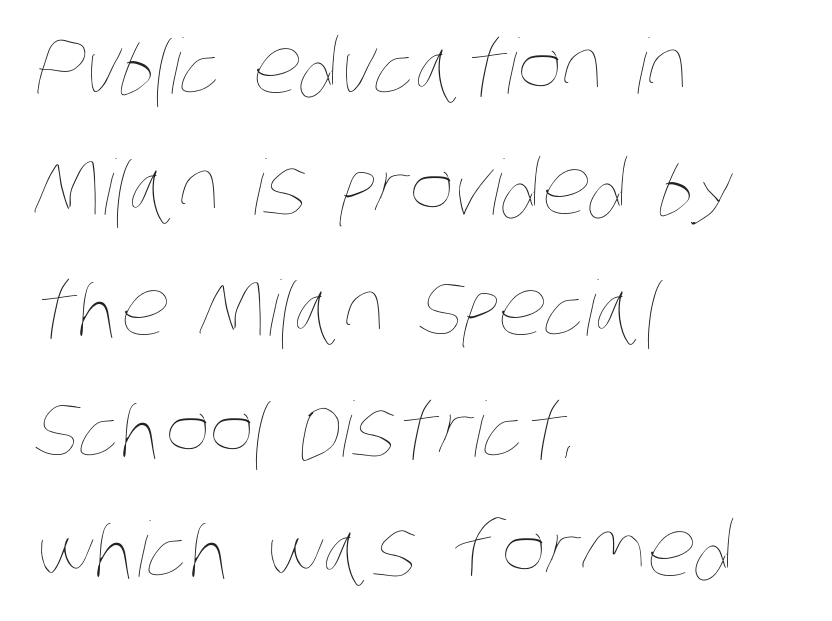
Unmarked baselines from the first word to the last. The font is comparable to plain body text, perhaps lighter. This block has exactly the height ordinary leading produces. You could not count columns in this text — the font is proportionally spaced. The passage is arranged the way most books set body copy — flush left. What stands out about the letter spacing? Nothing — it is the standard amount.
